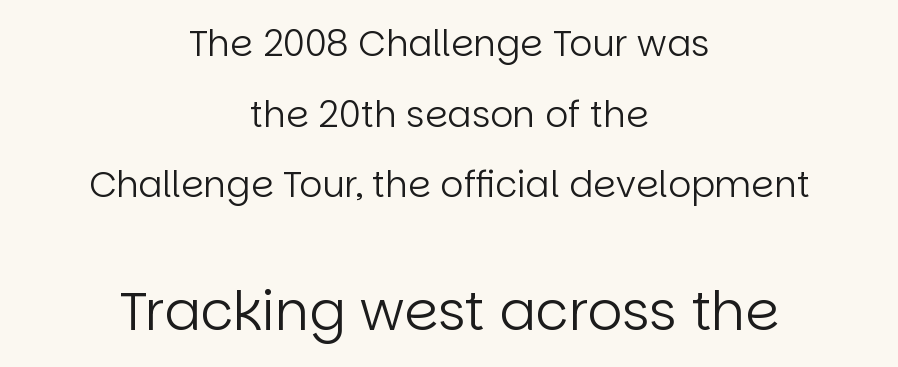
Where is the straight margin? There isn't one; the lines are centered. The letters carry no serifs — their stems end cleanly without finishing strokes. The rendering enlarges the type as you move from the upper chunk to the lower. Does the lettering tilt? It doesn't — this is upright.
